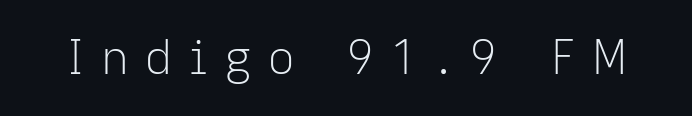
Q: Is the text bold? A: No.
Q: Is the text italic (slanted)? A: No, it is upright.
Q: Is the typeface a serif or a sans-serif typeface? A: Sans-serif.
Q: Is the text underlined? A: No.
Q: Is the spacing between letters normal or unusually wide? A: Unusually wide.
Q: Width (condensed, normal, or wide)? A: Normal.
Q: Stroke contrast? A: Low.
Q: x-height? A: Medium.
Q: Monospaced? A: No.
